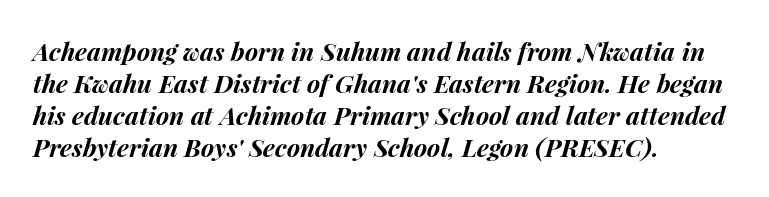
The image shows 25 px bold type, italic (leaning right); set left-aligned, normal line spacing (1.28x), normal letter spacing, not underlined.
